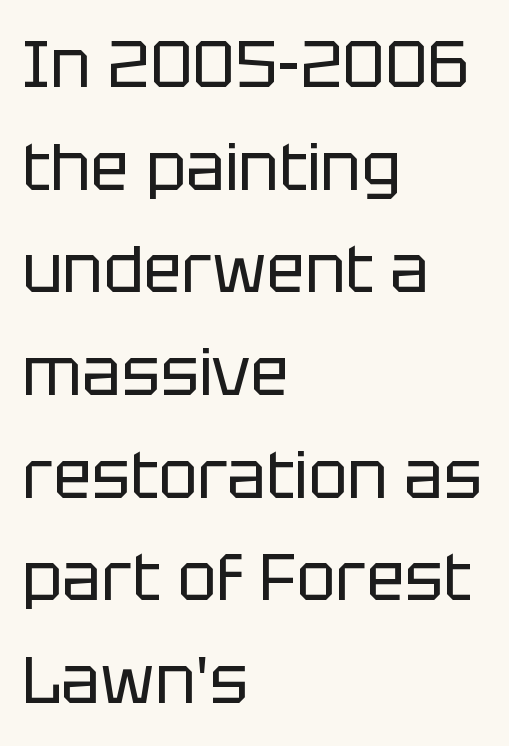
The image shows 65 px regular-weight sans-serif type, upright; set left-aligned, normal line spacing (1.58x), normal letter spacing, not underlined; low stroke contrast and a large x-height.
